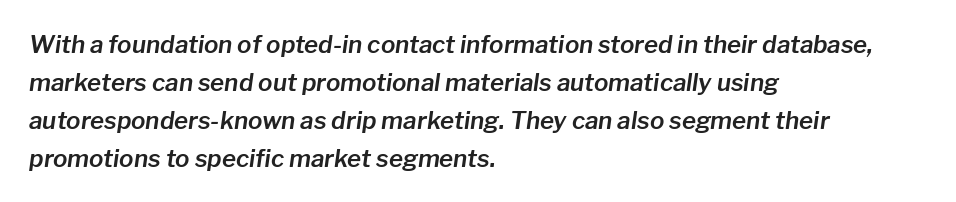
{"italic": "yes", "lean": "right", "slant_degrees": 8, "underline": "no", "align": "left", "line_spacing": "normal", "line_spacing_ratio": 1.58, "letter_spacing": "normal", "letter_spacing_em": 0.0, "glyph_px": 24}
